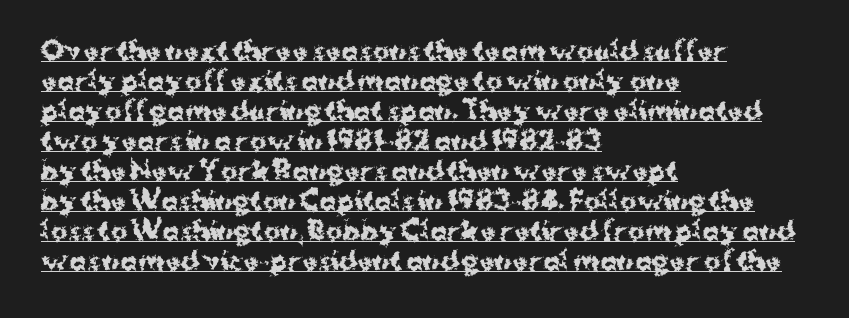
What decoration does the sample have? An underline. These words are printed bold, with thick strokes throughout. Italic? Not at all — the glyphs are vertical. Left-aligned paragraph, ragged on the right.
